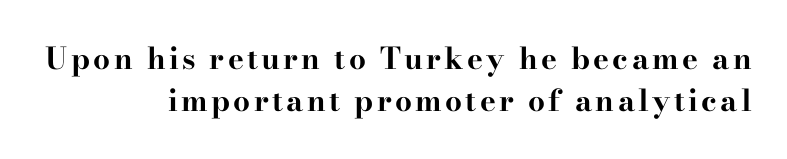
{"serif": "yes", "italic": "no", "bold": "yes", "weight": "bold", "width": "wide", "stroke_contrast": "high", "x_height": "small", "monospaced": "no", "underline": "no", "align": "right", "line_spacing": "normal", "line_spacing_ratio": 1.41, "glyph_px": 30}
